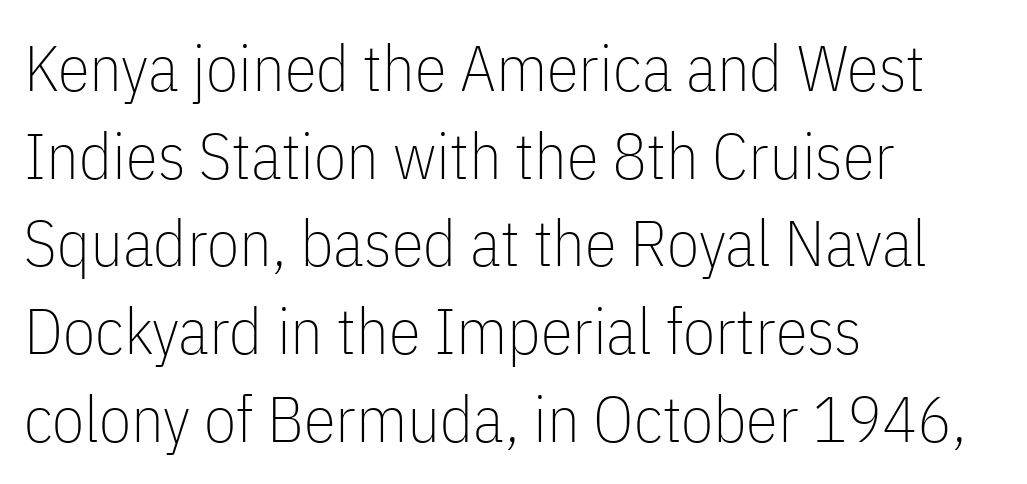
The image shows 65 px thin, condensed sans-serif type, upright; set left-aligned, normal line spacing (1.35x), normal letter spacing, not underlined; low stroke contrast and a medium x-height.
